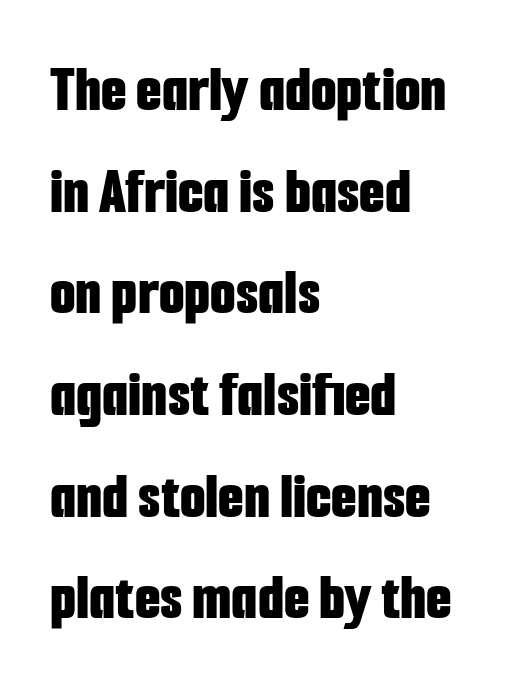
The image shows 66 px bold, condensed sans-serif type, upright; set left-aligned, normal line spacing (1.54x), normal letter spacing, not underlined; low stroke contrast and a medium x-height.
